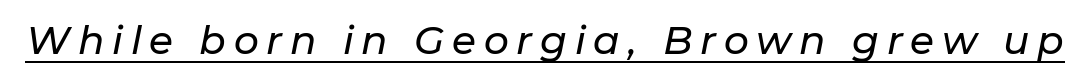
The tracking jumps out immediately: characters are airy and widely separated. Is this a fixed-width face? No — the glyphs have proportional, varying widths. Underlined type. Designer's note — italics engaged.
